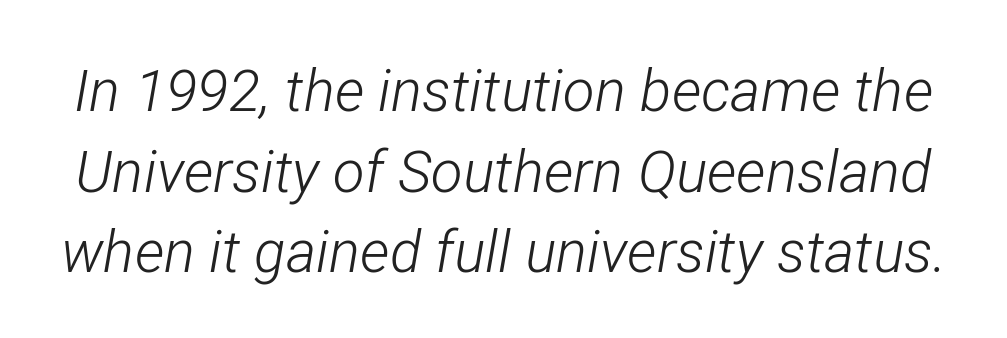
The horizontal fit of the characters is conventional and even. Weight: regular or lighter. The leading is moderate, giving the passage an even texture. Proportional: the letters do not fall into vertical columns. Is the type slanted? Yes — the strokes lean at a clear angle.
